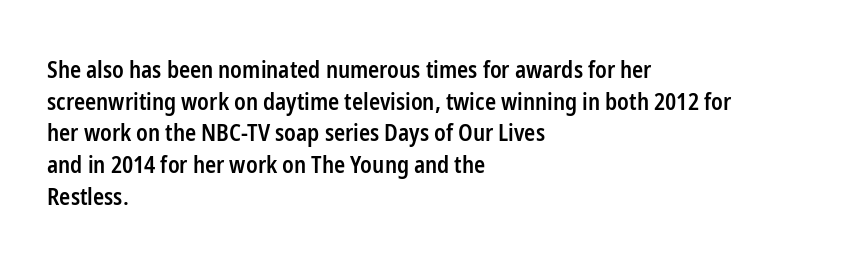
{"italic": "no", "bold": "semi", "underline": "no", "align": "left", "line_spacing": "normal", "line_spacing_ratio": 1.38, "letter_spacing": "normal", "letter_spacing_em": 0.0, "glyph_px": 23}
